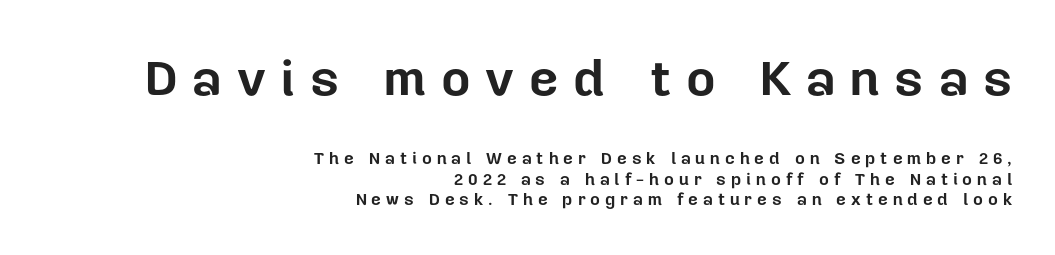
Q: Is the text bold? A: Yes.
Q: Is the text italic (slanted)? A: No, it is upright.
Q: Is the typeface a serif or a sans-serif typeface? A: Sans-serif.
Q: Is the text underlined? A: No.
Q: How is the paragraph aligned? A: Right-aligned.
Q: Is the spacing between letters normal or unusually wide? A: Unusually wide.
Q: Which block of text is set in a larger size, the first (top) or the second (bottom)? A: The first (top) one.
Q: Width (condensed, normal, or wide)? A: Normal.
Q: Stroke contrast? A: Low.
Q: x-height? A: Medium.
Q: Monospaced? A: No.
